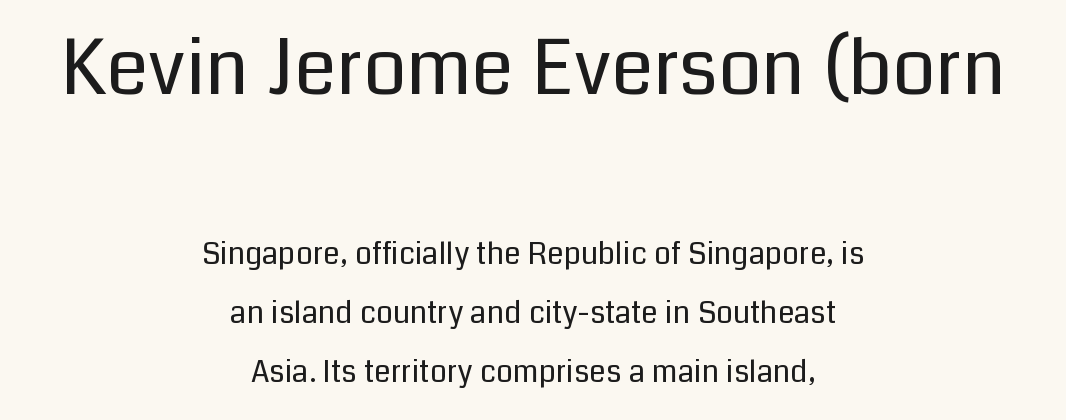
{"serif": "no", "italic": "no", "bold": "no", "weight": "regular", "width": "normal", "stroke_contrast": "low", "x_height": "medium", "monospaced": "no", "underline": "no", "align": "center", "line_spacing": "loose", "line_spacing_ratio": 1.97, "letter_spacing": "normal", "letter_spacing_em": 0.0, "larger_block": "first", "size_ratio": 2.53, "glyph_px": 76}
